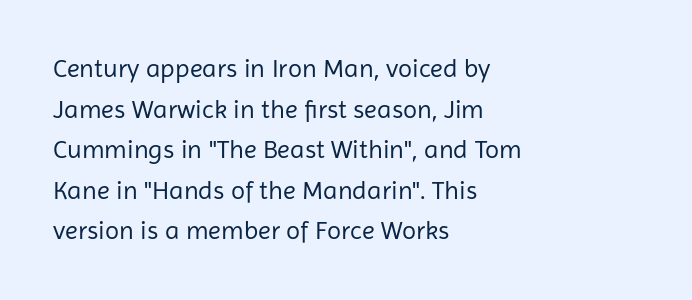
{"italic": "no", "bold": "no", "underline": "no", "align": "left", "line_spacing": "normal", "line_spacing_ratio": 1.56, "letter_spacing": "normal", "letter_spacing_em": 0.0, "glyph_px": 26}
